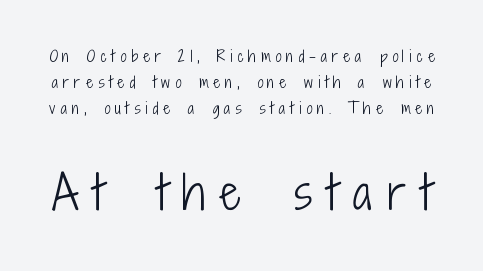
Q: Is the text bold? A: No.
Q: Is the text italic (slanted)? A: No, it is upright.
Q: Is the typeface a serif or a sans-serif typeface? A: Sans-serif.
Q: Is the text underlined? A: No.
Q: Is the spacing between letters normal or unusually wide? A: Unusually wide.
Q: Which block of text is set in a larger size, the first (top) or the second (bottom)? A: The second (bottom) one.
Q: Width (condensed, normal, or wide)? A: Condensed.
Q: Stroke contrast? A: Low.
Q: x-height? A: Medium.
Q: Monospaced? A: No.
